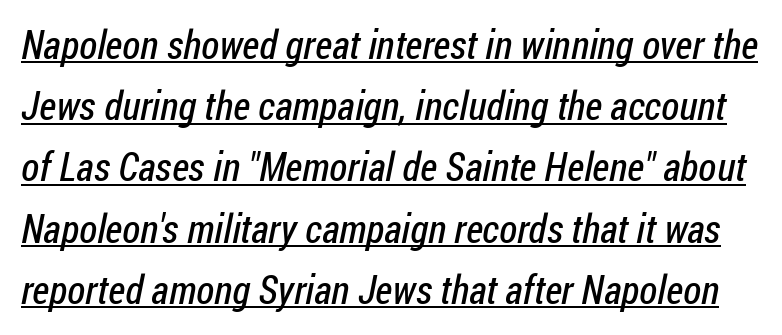
{"serif": "no", "bold": "no", "weight": "regular", "width": "condensed", "stroke_contrast": "low", "x_height": "medium", "monospaced": "no", "underline": "yes", "line_spacing": "normal", "line_spacing_ratio": 1.53, "letter_spacing": "normal", "letter_spacing_em": 0.0, "glyph_px": 40}
